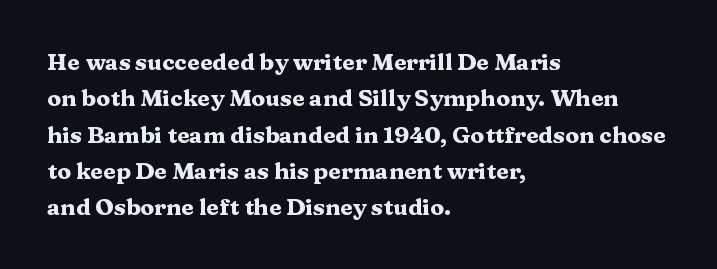
The text block is weighted toward the left margin, trailing off unevenly rightward. These lines carry a lot of weight — the face is fully bold. The letters stand upright; this is a roman face. Each row of text sits above clean, open space. This rendering leaves character spacing at its baseline value.
